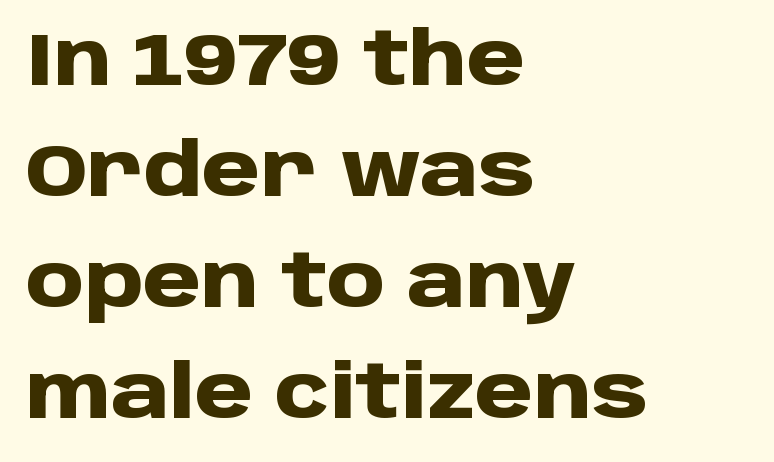
The line-height multiplier appears to be the usual default. Do the characters align in a grid? No, the font is proportional. Letters rest on an invisible, unmarked baseline. Regarding serifs, this sample does without them. You'd pick this weight for a headline — it's a proper bold. This sample uses plain, unmodified letter spacing.
